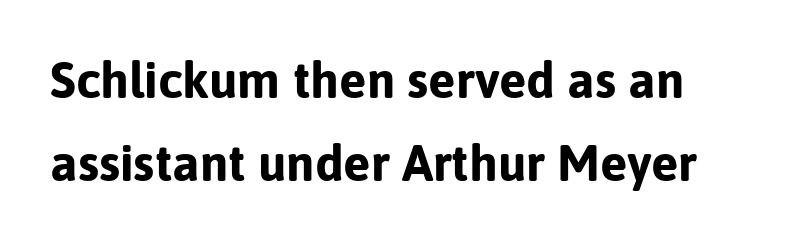
The image shows 51 px bold sans-serif type, upright; set normal line spacing (1.62x), normal letter spacing, not underlined; low stroke contrast and a medium x-height.
